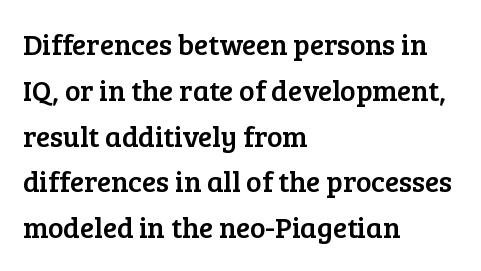
{"serif": "yes", "italic": "no", "width": "normal", "stroke_contrast": "low", "x_height": "medium", "monospaced": "no", "underline": "no", "align": "left", "line_spacing": "normal", "line_spacing_ratio": 1.58, "letter_spacing": "normal", "letter_spacing_em": 0.0, "glyph_px": 29}
